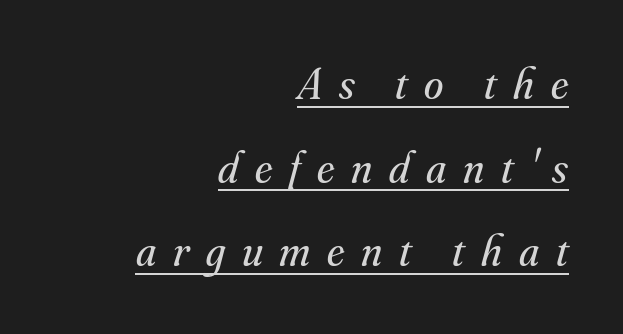
Q: Is the text bold? A: No.
Q: Is the text italic (slanted)? A: Yes, it leans right by about 16 degrees.
Q: Is the typeface a serif or a sans-serif typeface? A: Serif.
Q: Is the text underlined? A: Yes.
Q: How is the paragraph aligned? A: Right-aligned.
Q: Is the spacing between letters normal or unusually wide? A: Unusually wide.
Q: Is the spacing between lines tight, normal or loose? A: Loose.
Q: Width (condensed, normal, or wide)? A: Normal.
Q: Stroke contrast? A: Medium.
Q: x-height? A: Small.
Q: Monospaced? A: No.
